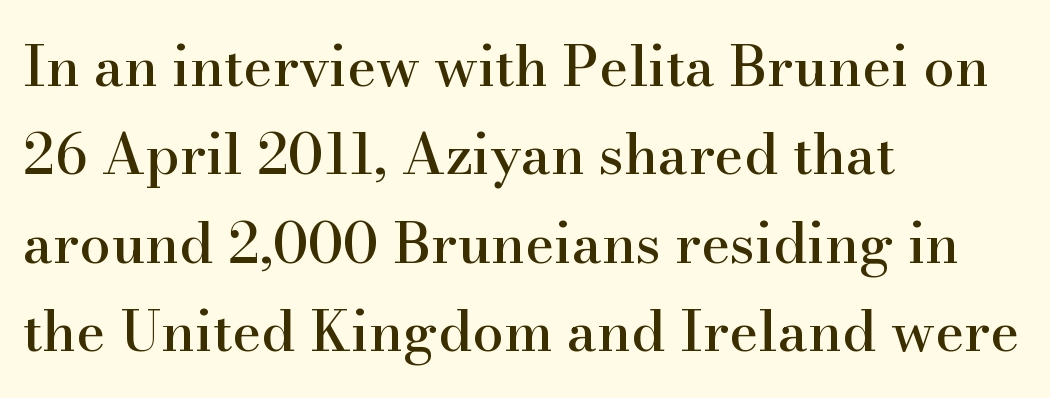
The specimen reads as upright at a glance. Leftover space on each line is placed entirely after the last word. Stroke terminals: seriffed. The passage shown is typed in a proportional face where columns would drift. Line spacing here is normal. The baseline area is clear.
